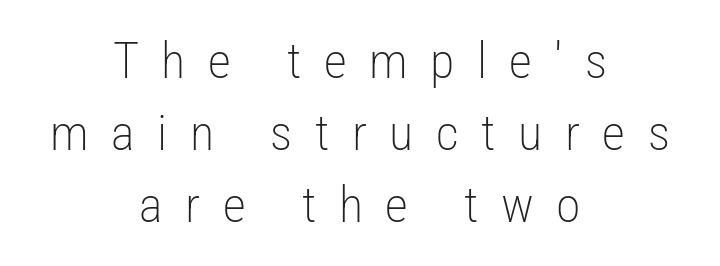
The image shows 50 px light, condensed sans-serif type, upright; set centered, normal line spacing (1.44x), unusually wide letter spacing (+0.45 em), not underlined; low stroke contrast and a medium x-height.
